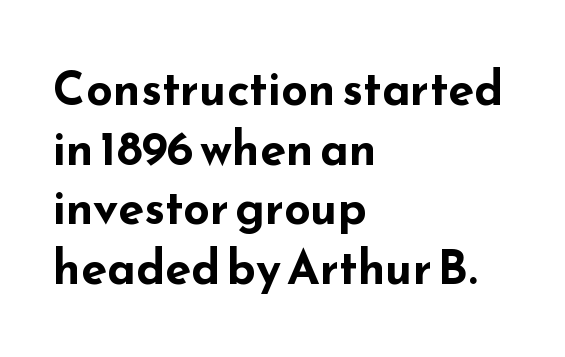
{"serif": "no", "italic": "no", "bold": "yes", "weight": "bold", "width": "wide", "stroke_contrast": "low", "x_height": "small", "monospaced": "no", "underline": "no", "align": "left", "line_spacing": "normal", "line_spacing_ratio": 1.27, "letter_spacing": "normal", "letter_spacing_em": 0.0, "glyph_px": 47}
